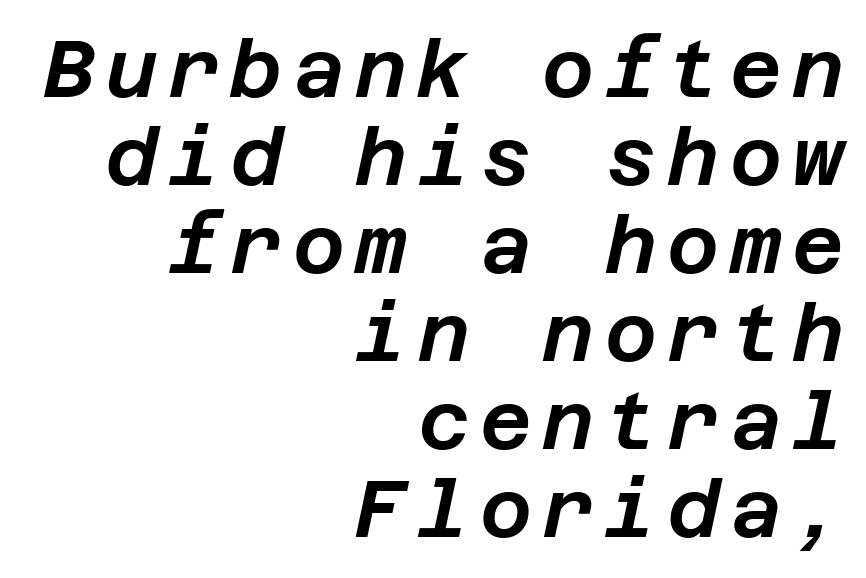
The passage shown leans; its letterforms are oblique. Descenders are the only things crossing below the line. Caption: multi-line text, flush right, ragged left. The lines are packed closely together with very little leading.
